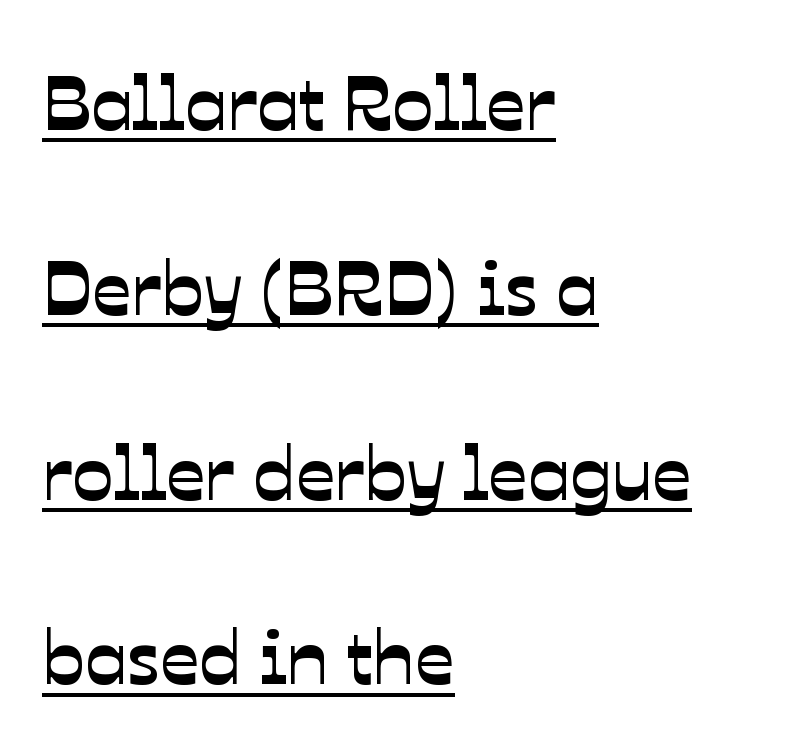
{"serif": "no", "width": "normal", "stroke_contrast": "low", "x_height": "medium", "monospaced": "no", "underline": "yes", "align": "left", "line_spacing": "loose", "line_spacing_ratio": 2.4, "letter_spacing": "normal", "letter_spacing_em": 0.0, "glyph_px": 77}
